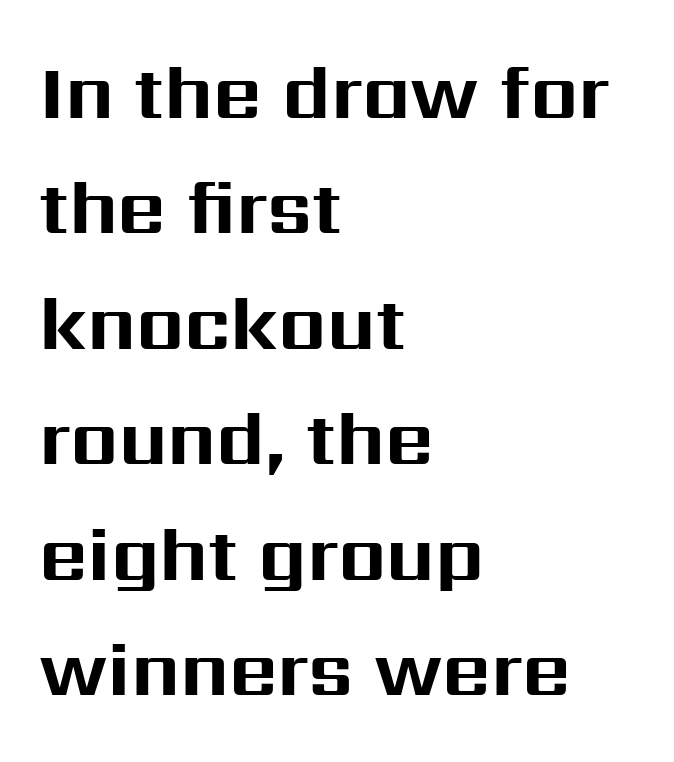
Compared with typical paragraphs, the rows here are spaced about the same. The face used here has the dense, thick strokes of a bold. This is roman type, the default non-slanted kind. The passage shown is not underscored anywhere.
